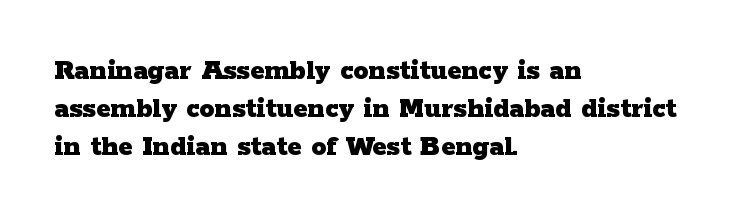
{"serif": "yes", "italic": "no", "bold": "yes", "weight": "heavy", "width": "wide", "stroke_contrast": "low", "x_height": "medium", "monospaced": "no", "underline": "no", "align": "left", "line_spacing": "normal", "line_spacing_ratio": 1.27, "letter_spacing": "normal", "letter_spacing_em": 0.0, "glyph_px": 30}
